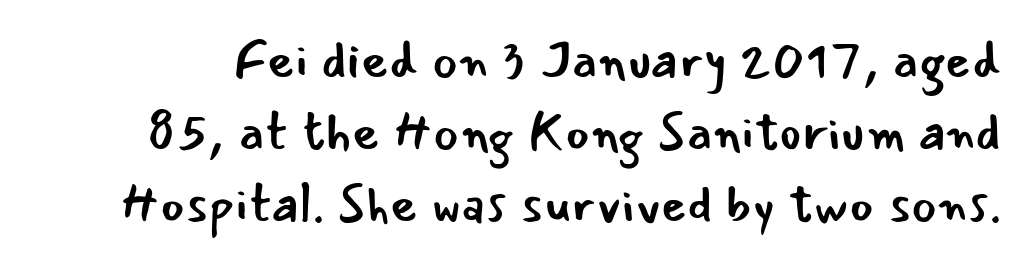
Q: Is the text bold? A: No.
Q: Is the text italic (slanted)? A: No, it is upright.
Q: Is the typeface a serif or a sans-serif typeface? A: Sans-serif.
Q: Is the text underlined? A: No.
Q: Is the spacing between letters normal or unusually wide? A: Normal.
Q: Is the spacing between lines tight, normal or loose? A: Normal.
Q: Width (condensed, normal, or wide)? A: Normal.
Q: Stroke contrast? A: Low.
Q: x-height? A: Small.
Q: Monospaced? A: No.
